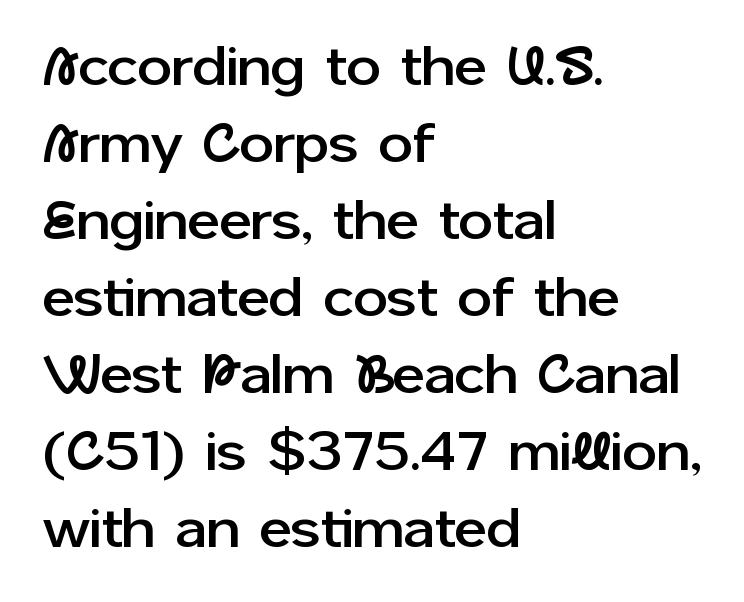
The image shows 55 px sans-serif type, upright; set left-aligned, normal line spacing (1.4x), normal letter spacing, not underlined; low stroke contrast and a medium x-height.
